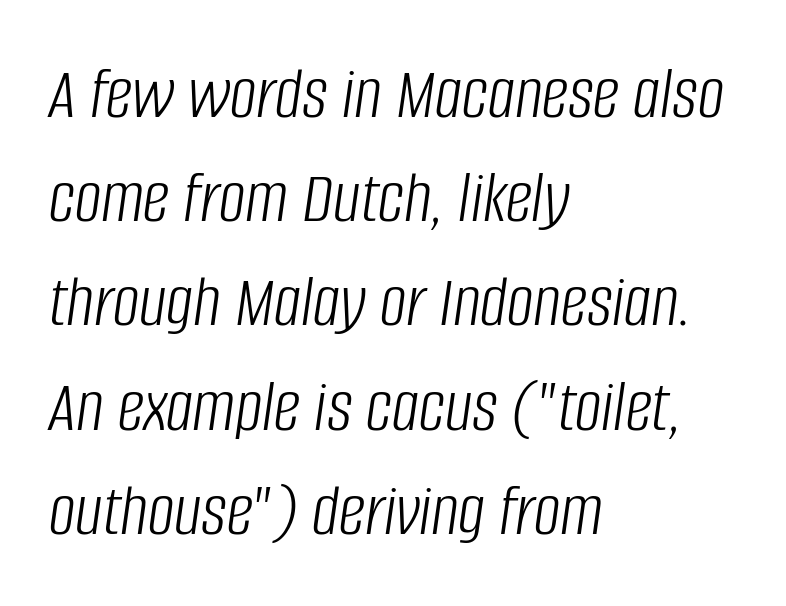
{"italic": "yes", "lean": "right", "slant_degrees": 8, "bold": "no", "weight": "light", "width": "condensed", "stroke_contrast": "low", "x_height": "large", "monospaced": "no", "underline": "no", "align": "left", "line_spacing": "normal", "line_spacing_ratio": 1.39, "letter_spacing": "normal", "letter_spacing_em": 0.0, "glyph_px": 75}
